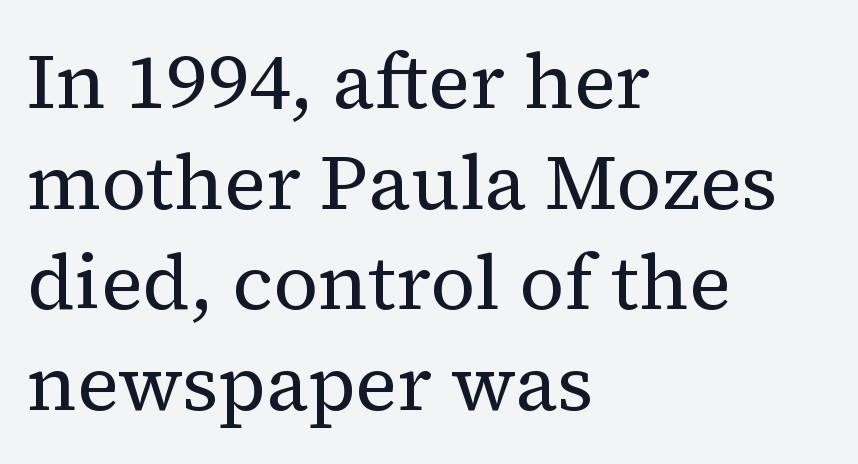
{"serif": "yes", "italic": "no", "bold": "no", "weight": "regular", "width": "normal", "stroke_contrast": "medium", "x_height": "medium", "monospaced": "no", "underline": "no", "align": "left", "line_spacing": "normal", "line_spacing_ratio": 1.29, "letter_spacing": "normal", "letter_spacing_em": 0.0, "glyph_px": 78}
